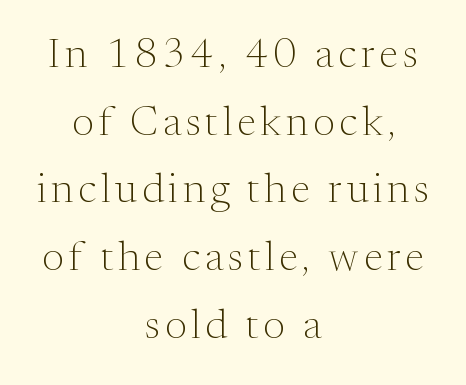
The image shows 41 px light serif type, upright; set centered, normal line spacing (1.65x), not underlined; medium stroke contrast and a medium x-height.
